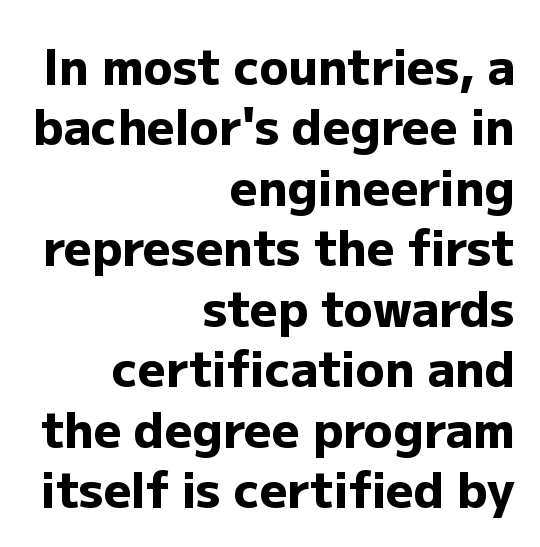
Q: Is the text bold? A: Yes.
Q: Is the text italic (slanted)? A: No, it is upright.
Q: Is the typeface a serif or a sans-serif typeface? A: Sans-serif.
Q: Is the text underlined? A: No.
Q: How is the paragraph aligned? A: Right-aligned.
Q: Is the spacing between letters normal or unusually wide? A: Normal.
Q: Is the spacing between lines tight, normal or loose? A: Normal.
Q: Width (condensed, normal, or wide)? A: Normal.
Q: Stroke contrast? A: Low.
Q: x-height? A: Medium.
Q: Monospaced? A: No.
